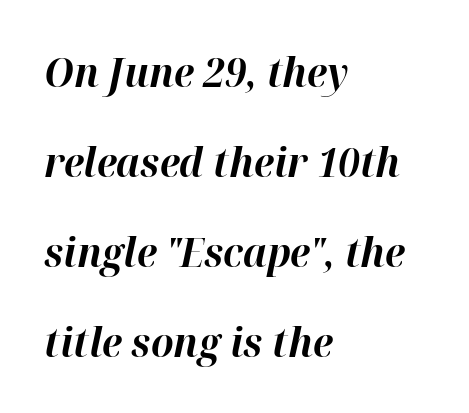
Q: Is the text bold? A: Yes.
Q: Is the text italic (slanted)? A: Yes, it leans right by about 12 degrees.
Q: Is the text underlined? A: No.
Q: How is the paragraph aligned? A: Left-aligned.
Q: Is the spacing between letters normal or unusually wide? A: Normal.
Q: Is the spacing between lines tight, normal or loose? A: Loose.
Q: Width (condensed, normal, or wide)? A: Normal.
Q: Stroke contrast? A: High.
Q: x-height? A: Medium.
Q: Monospaced? A: No.
